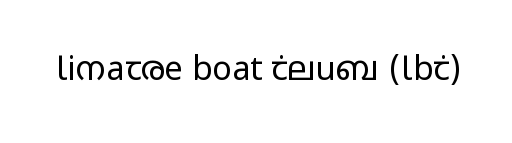
You could not count columns in this text — the font is proportionally spaced. The letters sit at their default tracking, neither squeezed nor spread. Weight: regular or lighter. The rendering shows plain stroke endings on the letterforms — a sans-serif design. If you drew a line through each stem, it would be perfectly vertical.
